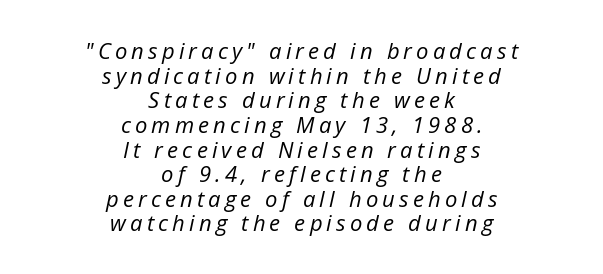
This rendering uses center alignment, leaving both contours irregular but symmetric. Italic? Definitely — the glyphs are oblique. Honestly, the rows look squashed on top of each other. Check under the words: just untouched page.
